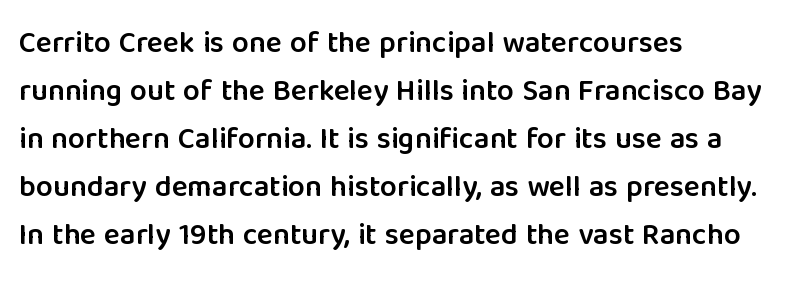
{"serif": "no", "italic": "no", "bold": "semi", "weight": "semibold", "width": "normal", "stroke_contrast": "low", "x_height": "medium", "monospaced": "no", "underline": "no", "align": "left", "line_spacing": "normal", "line_spacing_ratio": 1.6, "letter_spacing": "normal", "letter_spacing_em": 0.0, "glyph_px": 30}
